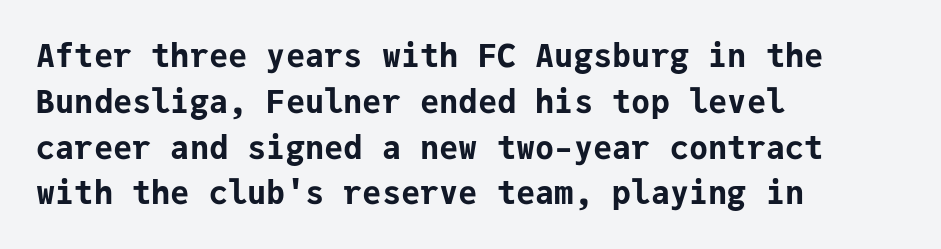
The image shows 32 px bold sans-serif type, upright, monospaced; set left-aligned, normal line spacing (1.43x), normal letter spacing, not underlined; low stroke contrast and a medium x-height.
